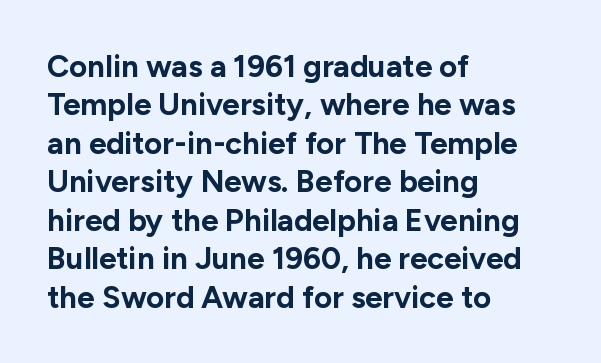
{"serif": "no", "italic": "no", "bold": "yes", "weight": "bold", "width": "normal", "stroke_contrast": "low", "x_height": "medium", "monospaced": "no", "underline": "no", "align": "left", "line_spacing_ratio": 1.24, "letter_spacing": "normal", "letter_spacing_em": 0.0, "glyph_px": 31}
